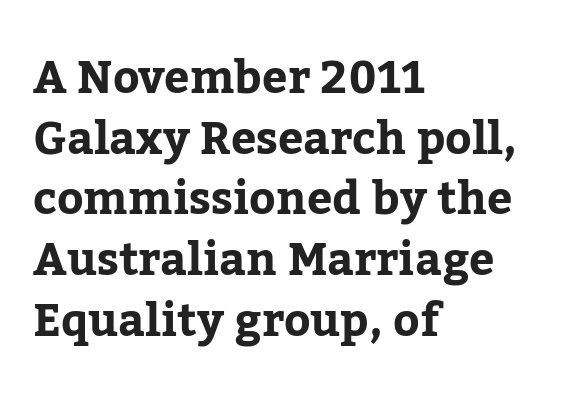
If you drew a ruler down the left edge, every line would touch it. Quick note: not italic, upright. This is serif lettering, the kind often seen in printed books. Its strokes are broad and dark, the hallmark of bold type. Honestly, the letter spacing is just normal — you wouldn't notice it. The block of text has a typical density, with ordinary space between rows.
